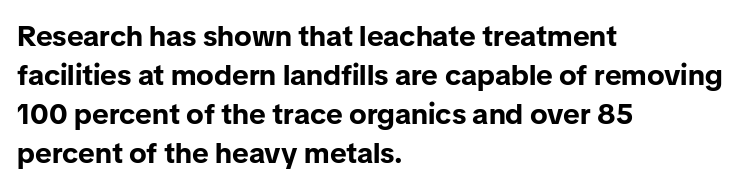
{"serif": "no", "italic": "no", "bold": "yes", "weight": "bold", "width": "normal", "stroke_contrast": "low", "x_height": "medium", "monospaced": "no", "underline": "no", "align": "left", "line_spacing": "normal", "line_spacing_ratio": 1.34, "letter_spacing": "normal", "letter_spacing_em": 0.0, "glyph_px": 29}
